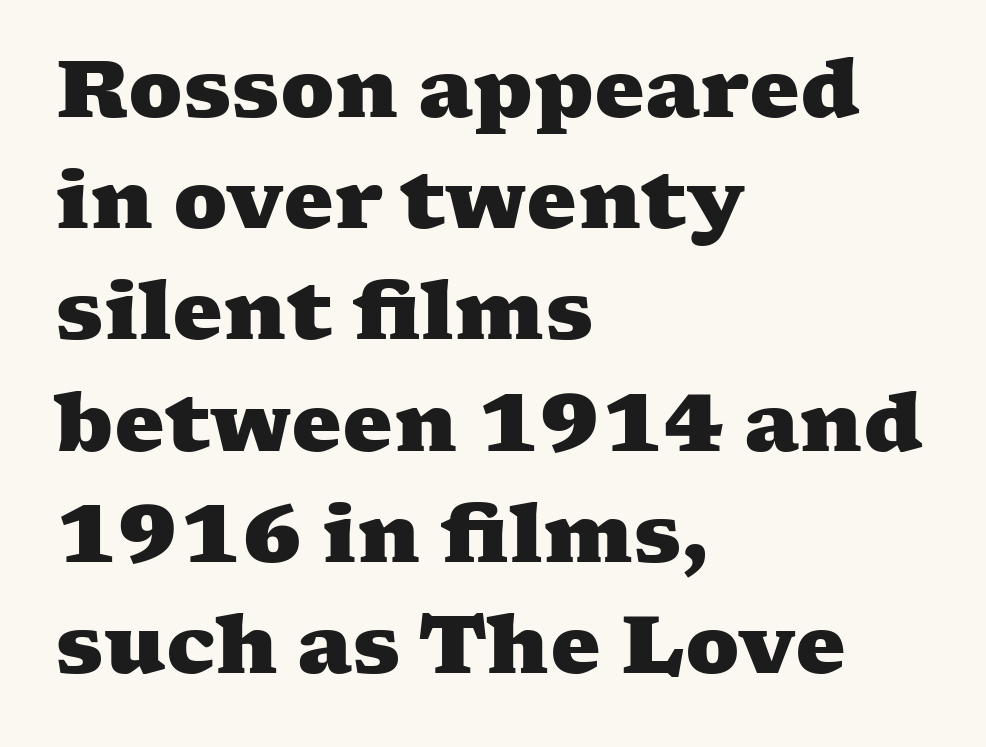
Q: Is the text bold? A: Yes.
Q: Is the typeface a serif or a sans-serif typeface? A: Serif.
Q: Is the text underlined? A: No.
Q: How is the paragraph aligned? A: Left-aligned.
Q: Is the spacing between letters normal or unusually wide? A: Normal.
Q: Is the spacing between lines tight, normal or loose? A: Normal.
Q: Width (condensed, normal, or wide)? A: Wide.
Q: Stroke contrast? A: Medium.
Q: x-height? A: Medium.
Q: Monospaced? A: No.
